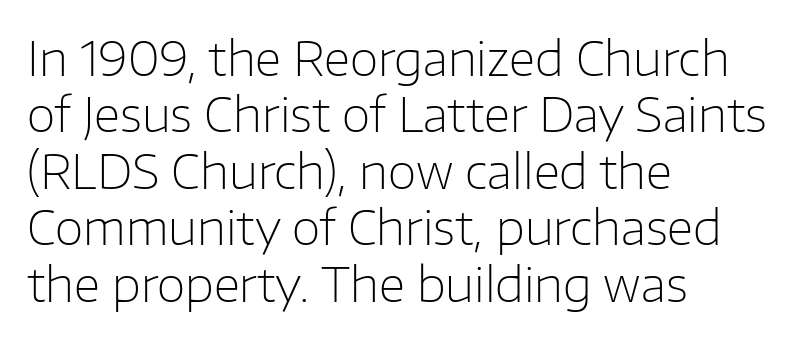
Q: Is the text bold? A: No.
Q: Is the text italic (slanted)? A: No, it is upright.
Q: Is the typeface a serif or a sans-serif typeface? A: Sans-serif.
Q: Is the text underlined? A: No.
Q: How is the paragraph aligned? A: Left-aligned.
Q: Is the spacing between letters normal or unusually wide? A: Normal.
Q: Width (condensed, normal, or wide)? A: Normal.
Q: Stroke contrast? A: Low.
Q: x-height? A: Medium.
Q: Monospaced? A: No.
